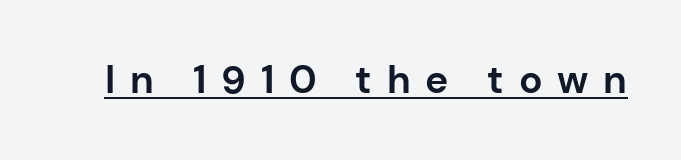
The image shows 39 px bold sans-serif type, upright; set unusually wide letter spacing (+0.38 em), underlined; low stroke contrast and a medium x-height.
